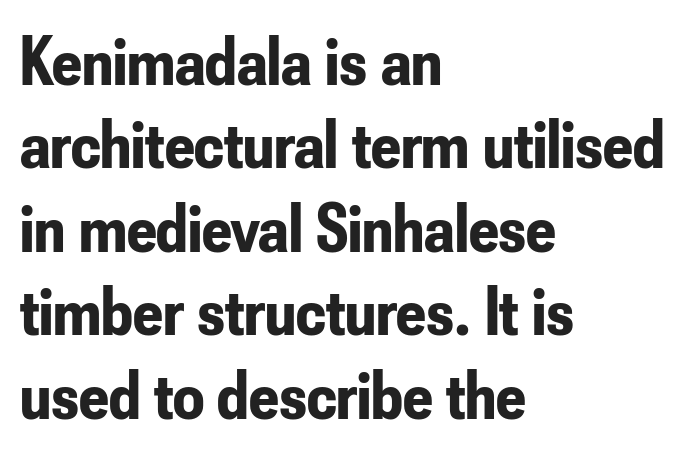
The image shows 69 px bold, condensed sans-serif type, upright; set left-aligned, line spacing 1.21x, normal letter spacing, not underlined; low stroke contrast and a small x-height.
